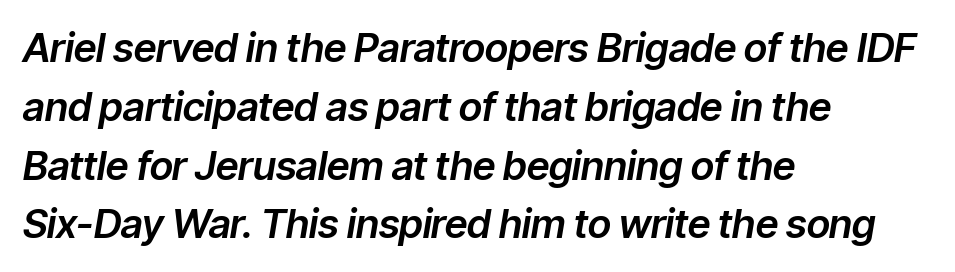
Looking at the ascenders, they clearly lean. Looks like regular typesetting: each glyph gets only the width it needs. The ragged edge is on the right, which tells us the setting is flush left. Descenders hang freely into open space. How would I describe the line gaps? Plain and ordinary. Short note: letters normally spaced.
